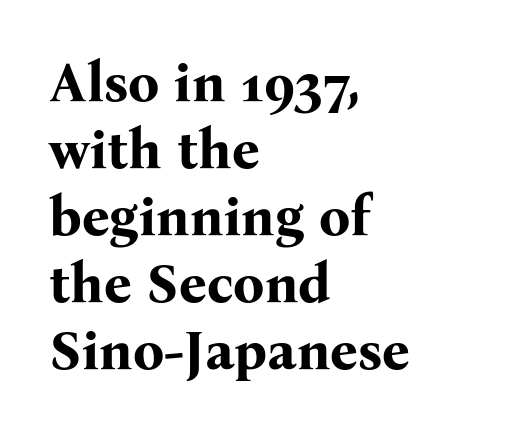
The image shows 55 px bold serif type, upright; set left-aligned, line spacing 1.22x, normal letter spacing, not underlined; medium stroke contrast and a medium x-height.
